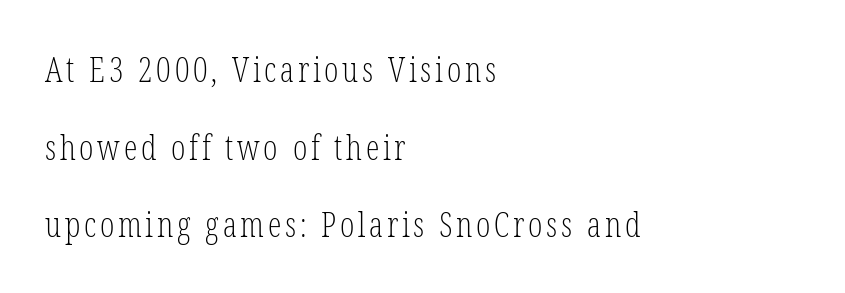
Q: Is the text bold? A: No.
Q: Is the text italic (slanted)? A: No, it is upright.
Q: Is the typeface a serif or a sans-serif typeface? A: Serif.
Q: Is the text underlined? A: No.
Q: How is the paragraph aligned? A: Left-aligned.
Q: Is the spacing between lines tight, normal or loose? A: Loose.
Q: Width (condensed, normal, or wide)? A: Condensed.
Q: Stroke contrast? A: Low.
Q: x-height? A: Medium.
Q: Monospaced? A: No.
